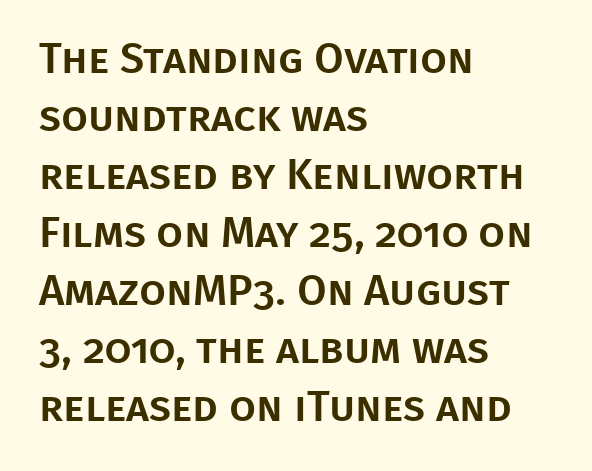
Italic? Not at all — the glyphs are vertical. The passage shown is typed in a proportional face where columns would drift. Visually the block forms a straight wall on the left and a jagged coastline on the right. Each letter's strokes conclude bluntly, with no projecting serifs.
